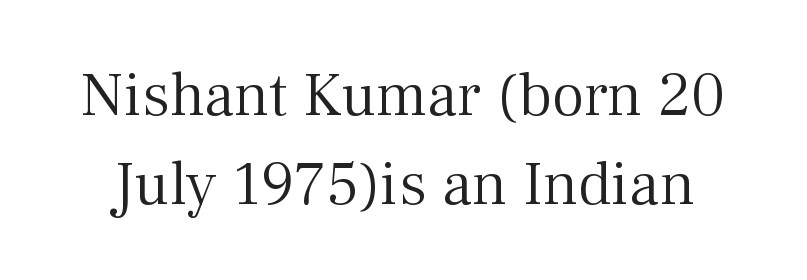
The letters stand upright; this is a roman face. Is this a heavy cut? Hardly; it is regular or lighter. A serif font was chosen for this passage. You could not count columns in this text — the font is proportionally spaced. Whoever set this chose a conventional vertical rhythm. Tracking here is standard; glyphs follow each other at the usual distance.
